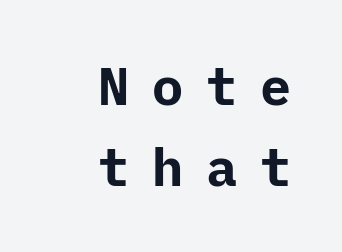
{"serif": "no", "italic": "no", "bold": "yes", "weight": "bold", "width": "normal", "stroke_contrast": "low", "x_height": "medium", "underline": "no", "align": "right", "line_spacing": "normal", "line_spacing_ratio": 1.55, "letter_spacing": "wide", "letter_spacing_em": 0.44, "glyph_px": 52}
